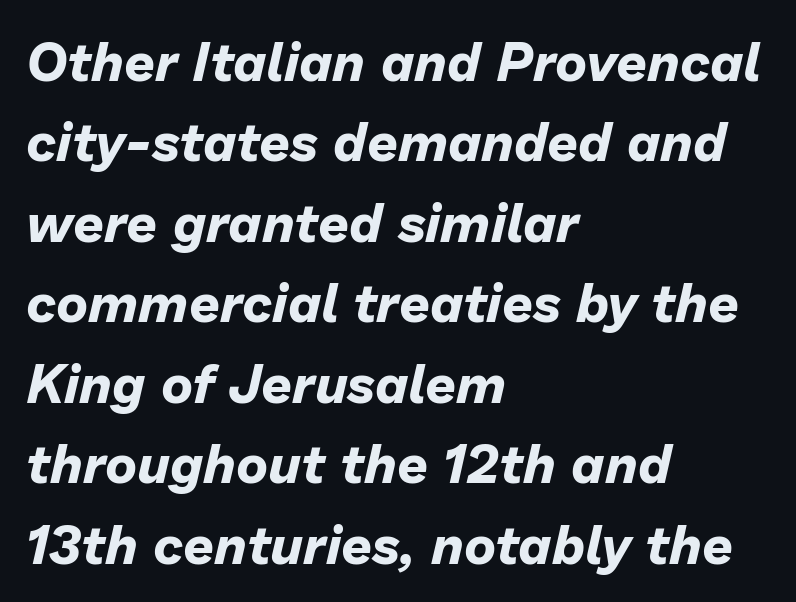
Q: Is the text bold? A: Yes.
Q: Is the text italic (slanted)? A: Yes, it leans right by about 13 degrees.
Q: Is the text underlined? A: No.
Q: How is the paragraph aligned? A: Left-aligned.
Q: Is the spacing between letters normal or unusually wide? A: Normal.
Q: Is the spacing between lines tight, normal or loose? A: Normal.
Q: Width (condensed, normal, or wide)? A: Normal.
Q: Stroke contrast? A: Low.
Q: x-height? A: Medium.
Q: Monospaced? A: No.
